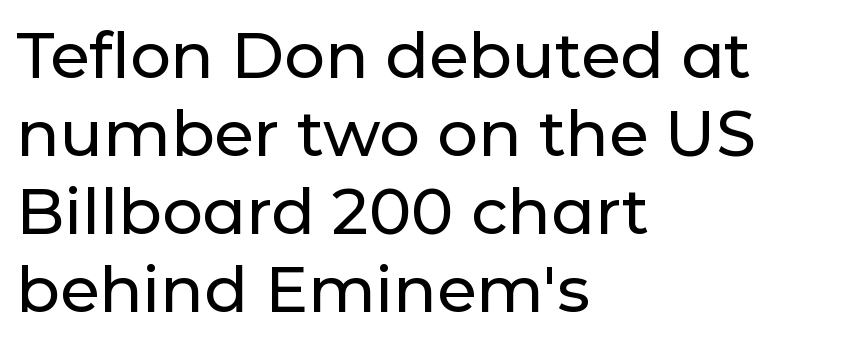
Q: Is the text italic (slanted)? A: No, it is upright.
Q: Is the typeface a serif or a sans-serif typeface? A: Sans-serif.
Q: Is the text underlined? A: No.
Q: How is the paragraph aligned? A: Left-aligned.
Q: Is the spacing between letters normal or unusually wide? A: Normal.
Q: Width (condensed, normal, or wide)? A: Normal.
Q: Stroke contrast? A: Low.
Q: x-height? A: Medium.
Q: Monospaced? A: No.
